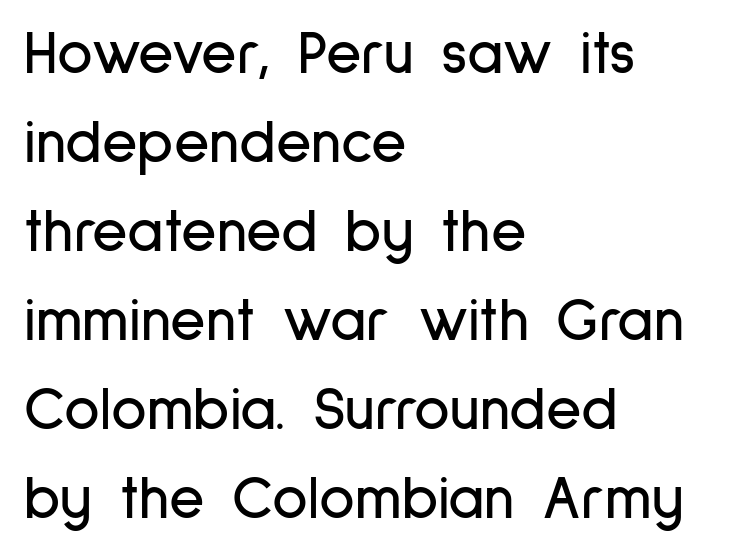
Q: Is the text italic (slanted)? A: No, it is upright.
Q: Is the typeface a serif or a sans-serif typeface? A: Sans-serif.
Q: Is the text underlined? A: No.
Q: How is the paragraph aligned? A: Left-aligned.
Q: Is the spacing between letters normal or unusually wide? A: Normal.
Q: Is the spacing between lines tight, normal or loose? A: Normal.
Q: Width (condensed, normal, or wide)? A: Condensed.
Q: Stroke contrast? A: Low.
Q: x-height? A: Medium.
Q: Monospaced? A: No.
